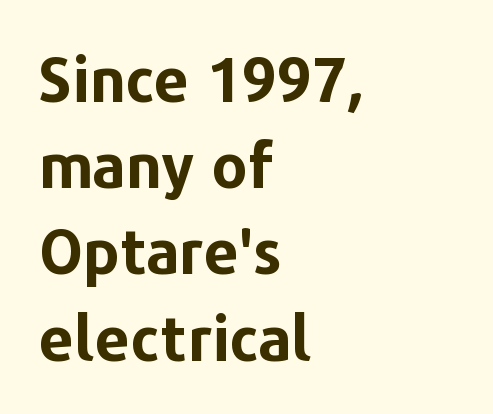
Q: Is the text bold? A: Yes.
Q: Is the text italic (slanted)? A: No, it is upright.
Q: Is the typeface a serif or a sans-serif typeface? A: Sans-serif.
Q: Is the text underlined? A: No.
Q: How is the paragraph aligned? A: Left-aligned.
Q: Is the spacing between letters normal or unusually wide? A: Normal.
Q: Is the spacing between lines tight, normal or loose? A: Normal.
Q: Width (condensed, normal, or wide)? A: Normal.
Q: Stroke contrast? A: Low.
Q: x-height? A: Medium.
Q: Monospaced? A: No.
